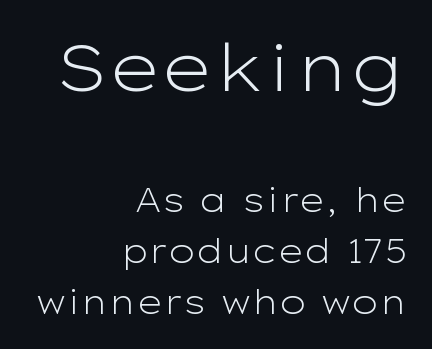
{"serif": "no", "italic": "no", "bold": "no", "weight": "light", "width": "wide", "stroke_contrast": "low", "x_height": "medium", "monospaced": "no", "underline": "no", "align": "right", "line_spacing": "normal", "line_spacing_ratio": 1.54, "letter_spacing": "normal", "letter_spacing_em": 0.0, "larger_block": "first", "size_ratio": 2.0, "glyph_px": 66}
